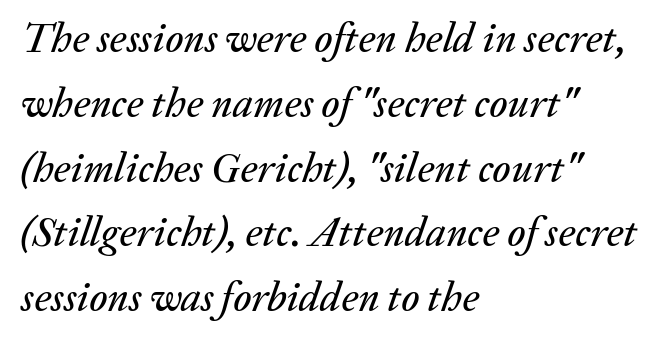
Q: Is the text italic (slanted)? A: Yes, it leans right by about 20 degrees.
Q: Is the text underlined? A: No.
Q: How is the paragraph aligned? A: Left-aligned.
Q: Is the spacing between letters normal or unusually wide? A: Normal.
Q: Is the spacing between lines tight, normal or loose? A: Normal.
Q: Width (condensed, normal, or wide)? A: Normal.
Q: Stroke contrast? A: Low.
Q: x-height? A: Medium.
Q: Monospaced? A: No.
